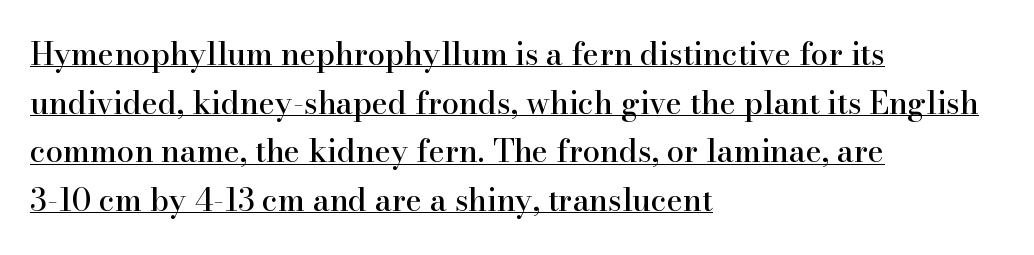
{"serif": "yes", "italic": "no", "width": "normal", "stroke_contrast": "high", "x_height": "small", "monospaced": "no", "underline": "yes", "align": "left", "line_spacing": "normal", "line_spacing_ratio": 1.57, "letter_spacing": "normal", "letter_spacing_em": 0.0, "glyph_px": 31}
